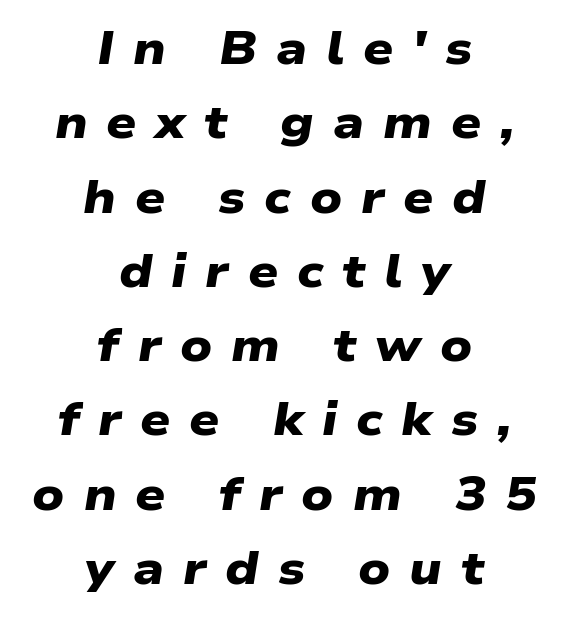
Q: Is the text bold? A: Yes.
Q: Is the typeface a serif or a sans-serif typeface? A: Sans-serif.
Q: Is the text underlined? A: No.
Q: How is the paragraph aligned? A: Centered.
Q: Is the spacing between letters normal or unusually wide? A: Unusually wide.
Q: Is the spacing between lines tight, normal or loose? A: Normal.
Q: Width (condensed, normal, or wide)? A: Wide.
Q: Stroke contrast? A: Low.
Q: x-height? A: Medium.
Q: Monospaced? A: No.
